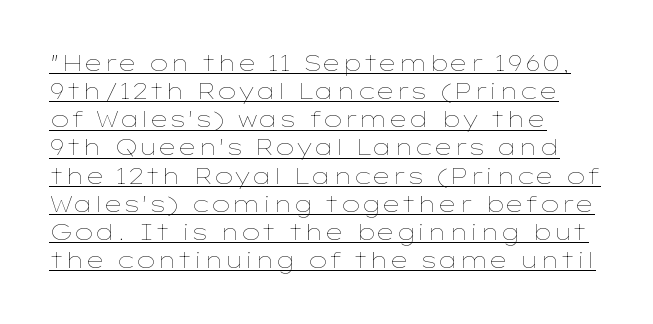
Weight class: somewhere from thin through regular. Horizontal bands of white between lines are of average thickness. Nope, not italic — everything's standing straight. Glance below the letters and you will spot a drawn line. Observe the ordinary spacing: letters are neighbours, not strangers. Is the block centered? No — it sits flush against the left margin.
